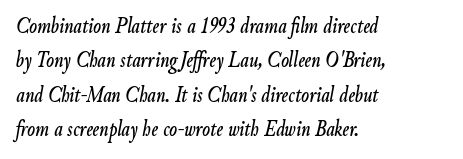
The image shows 23 px text type, italic (leaning right); set left-aligned, normal line spacing (1.49x), normal letter spacing, not underlined.
